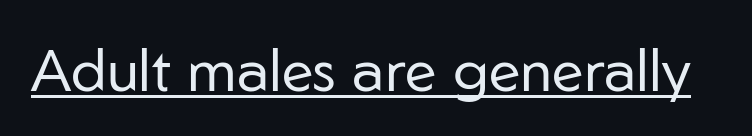
{"serif": "no", "italic": "no", "bold": "no", "weight": "regular", "width": "normal", "stroke_contrast": "low", "x_height": "medium", "monospaced": "no", "underline": "yes", "letter_spacing": "normal", "letter_spacing_em": 0.0, "glyph_px": 59}
